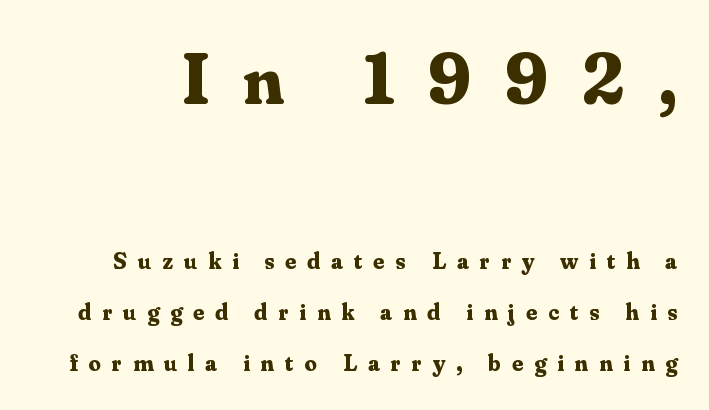
{"serif": "yes", "italic": "no", "bold": "yes", "weight": "bold", "width": "normal", "stroke_contrast": "medium", "x_height": "small", "monospaced": "no", "underline": "no", "line_spacing": "loose", "line_spacing_ratio": 2.12, "letter_spacing": "wide", "letter_spacing_em": 0.46, "larger_block": "first", "size_ratio": 3.04, "glyph_px": 73}
